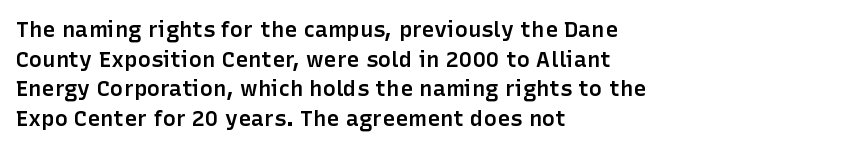
Q: Is the text bold? A: Semi-bold.
Q: Is the text italic (slanted)? A: No, it is upright.
Q: Is the text underlined? A: No.
Q: How is the paragraph aligned? A: Left-aligned.
Q: Is the spacing between letters normal or unusually wide? A: Normal.
Q: Is the spacing between lines tight, normal or loose? A: Normal.
